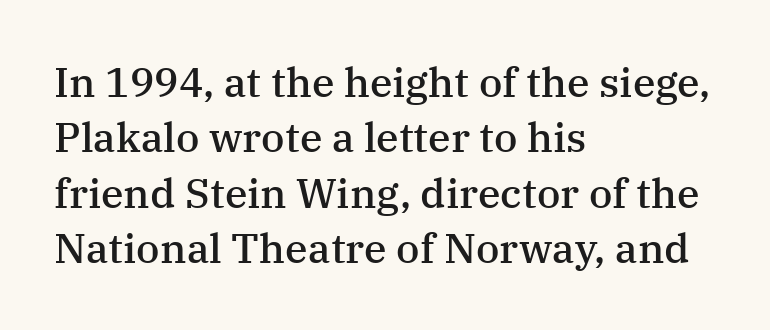
The image shows 41 px semibold serif type, upright; set left-aligned, normal line spacing (1.35x), normal letter spacing, not underlined; medium stroke contrast and a medium x-height.
